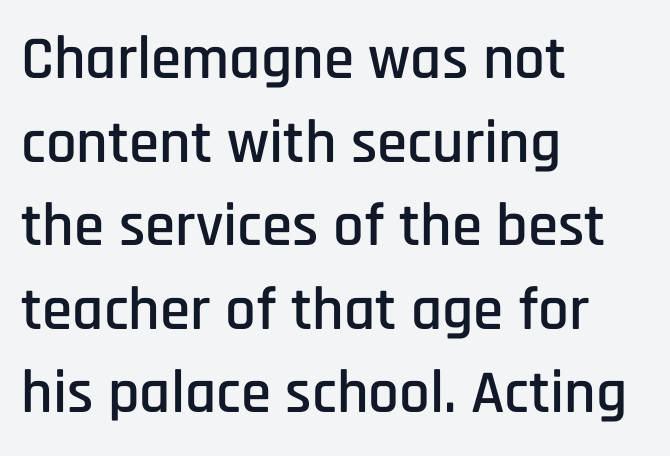
{"serif": "no", "italic": "no", "width": "condensed", "stroke_contrast": "low", "x_height": "large", "monospaced": "no", "underline": "no", "align": "left", "line_spacing": "normal", "line_spacing_ratio": 1.37, "letter_spacing": "normal", "letter_spacing_em": 0.0, "glyph_px": 61}
